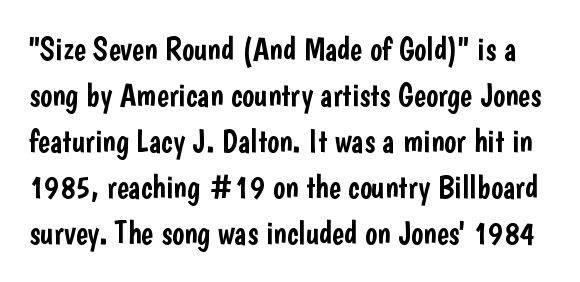
Here the glyphs are tracked normally, forming tight word shapes. Character widths vary here, with narrow letters taking less room than wide ones. Note: no serifs on the glyphs. Compared with typical paragraphs, the rows here are spaced about the same.
